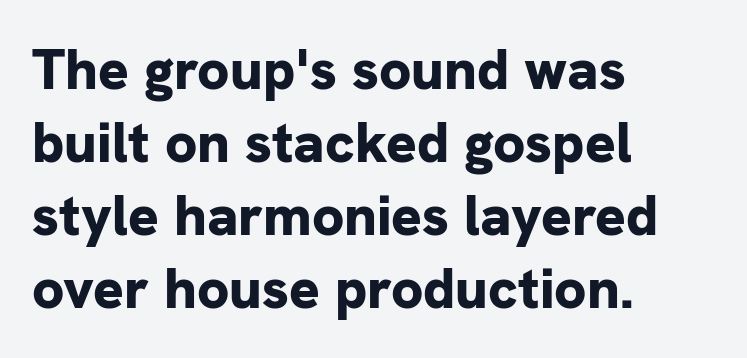
{"serif": "no", "italic": "no", "bold": "yes", "weight": "bold", "width": "normal", "stroke_contrast": "low", "x_height": "medium", "monospaced": "no", "underline": "no", "align": "left", "line_spacing": "normal", "line_spacing_ratio": 1.28, "letter_spacing": "normal", "letter_spacing_em": 0.0, "glyph_px": 57}
